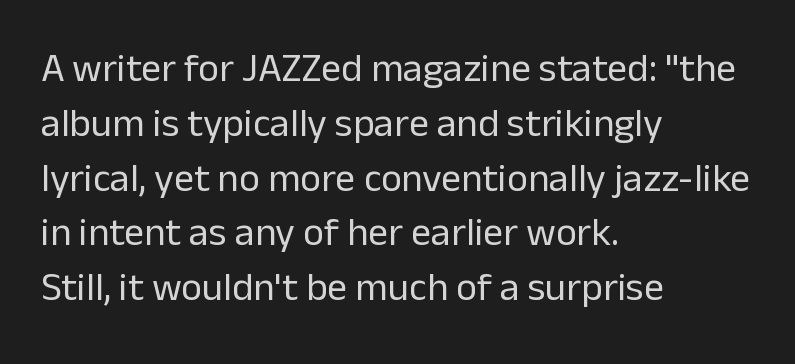
Q: Is the text bold? A: No.
Q: Is the text italic (slanted)? A: No, it is upright.
Q: Is the typeface a serif or a sans-serif typeface? A: Sans-serif.
Q: Is the text underlined? A: No.
Q: How is the paragraph aligned? A: Left-aligned.
Q: Is the spacing between letters normal or unusually wide? A: Normal.
Q: Is the spacing between lines tight, normal or loose? A: Normal.
Q: Width (condensed, normal, or wide)? A: Normal.
Q: Stroke contrast? A: Low.
Q: x-height? A: Medium.
Q: Monospaced? A: No.
